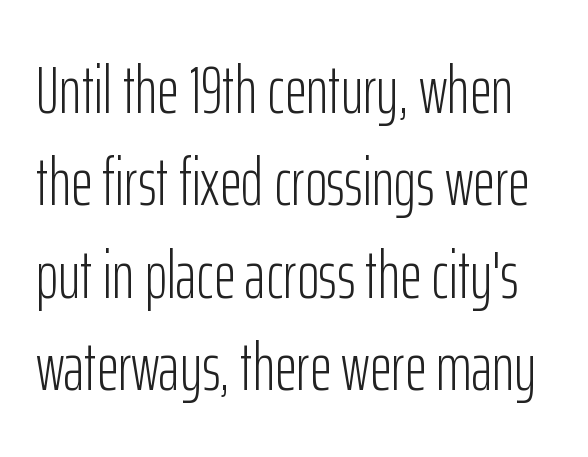
Reading down the column, the eye jumps a familiar distance to each next line. These glyphs show unthickened strokes, regular width or finer. Character widths vary here, with narrow letters taking less room than wide ones. Descender tails drop into unmarked territory. Unlike a traditional serif, this face leaves its strokes unadorned.
